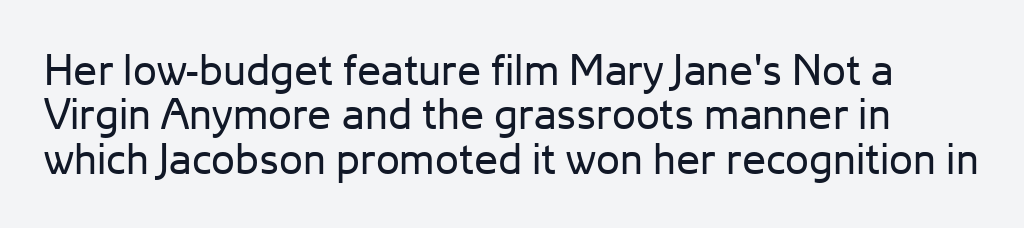
{"serif": "no", "italic": "no", "bold": "no", "weight": "regular", "width": "normal", "stroke_contrast": "low", "x_height": "medium", "monospaced": "no", "underline": "no", "line_spacing": "tight", "line_spacing_ratio": 1.03, "letter_spacing": "normal", "letter_spacing_em": 0.0, "glyph_px": 43}
